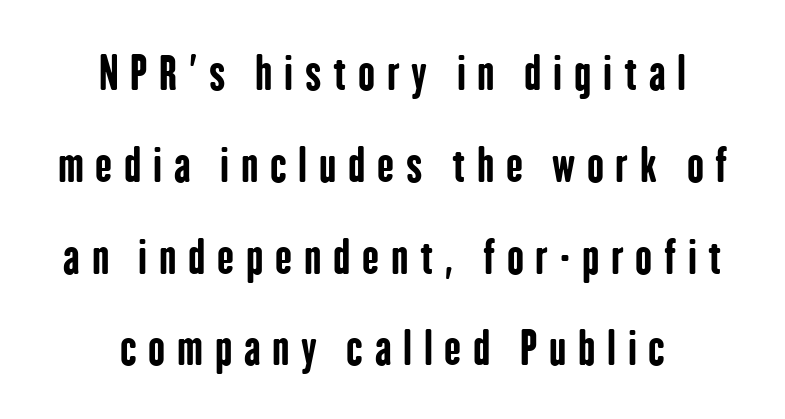
This sample has the flowing, uneven cadence of proportional lettering. Type without underlining. Leading: increased. Posture: upright roman. The rendering shows plain stroke endings on the letterforms — a sans-serif design.
